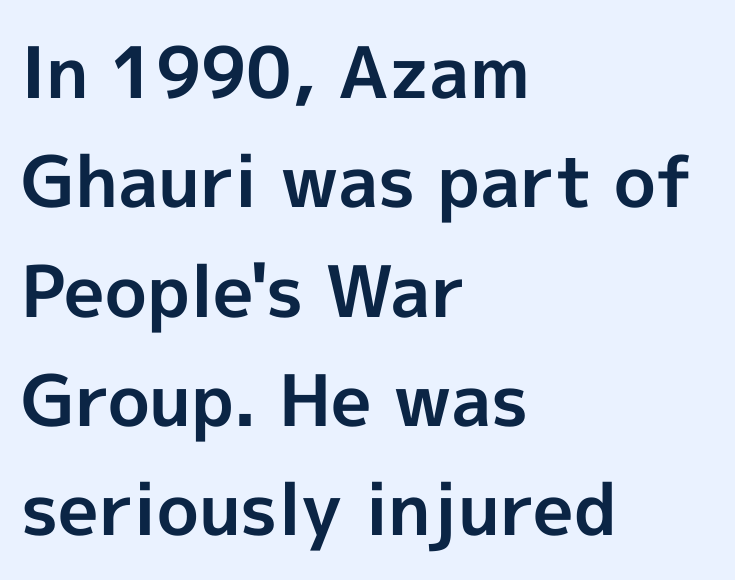
Q: Is the text bold? A: Yes.
Q: Is the text italic (slanted)? A: No, it is upright.
Q: Is the typeface a serif or a sans-serif typeface? A: Sans-serif.
Q: Is the text underlined? A: No.
Q: How is the paragraph aligned? A: Left-aligned.
Q: Is the spacing between letters normal or unusually wide? A: Normal.
Q: Is the spacing between lines tight, normal or loose? A: Normal.
Q: Width (condensed, normal, or wide)? A: Normal.
Q: x-height? A: Medium.
Q: Monospaced? A: No.
